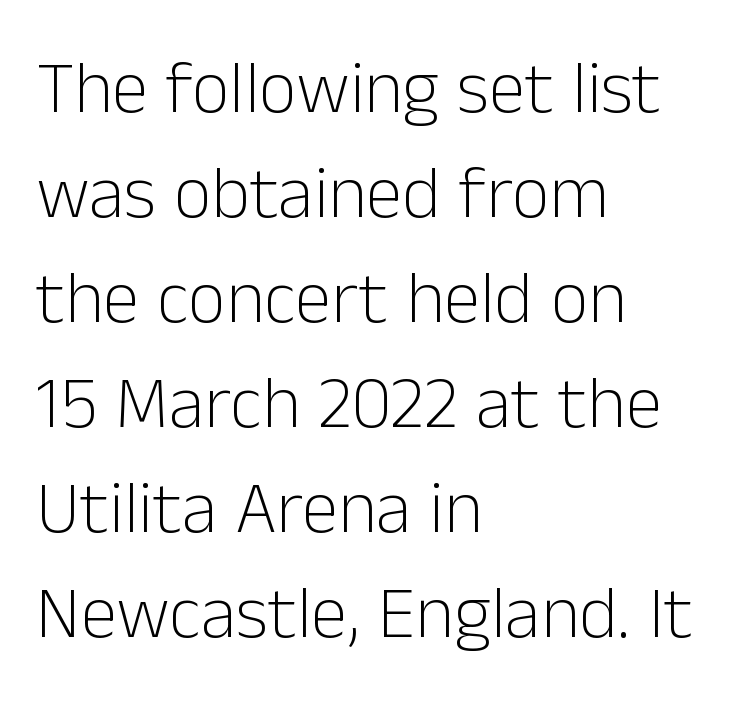
The image shows 74 px light sans-serif type, upright; set left-aligned, normal line spacing (1.42x), normal letter spacing, not underlined; low stroke contrast and a medium x-height.
